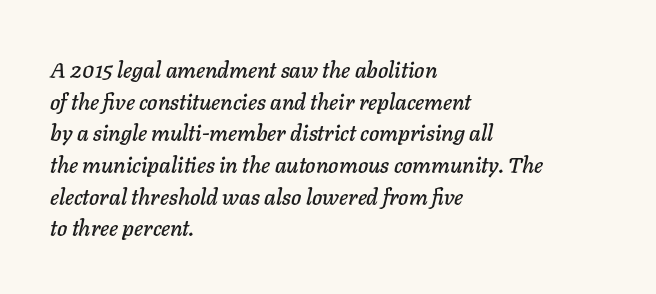
The image shows 22 px text type, italic (leaning right); set left-aligned, normal line spacing (1.44x), normal letter spacing, not underlined.
